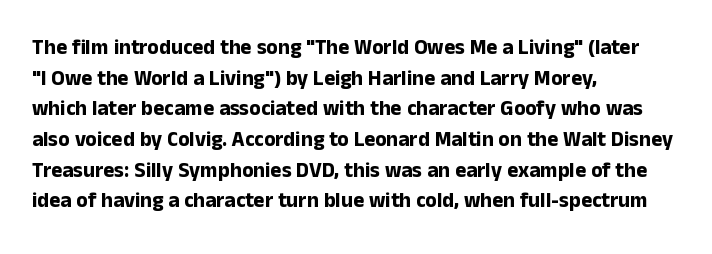
The image shows 21 px bold type, upright; set left-aligned, normal line spacing (1.46x), normal letter spacing, not underlined.
